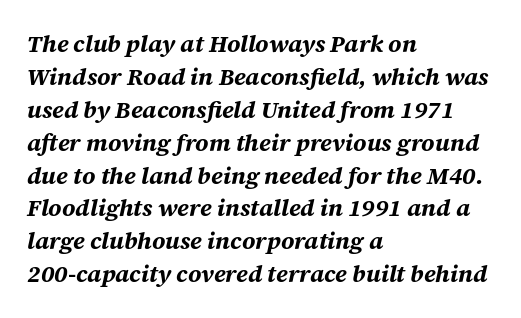
{"italic": "yes", "lean": "right", "slant_degrees": 12, "bold": "yes", "underline": "no", "align": "left", "line_spacing": "normal", "line_spacing_ratio": 1.37, "letter_spacing": "normal", "letter_spacing_em": 0.0, "glyph_px": 24}
